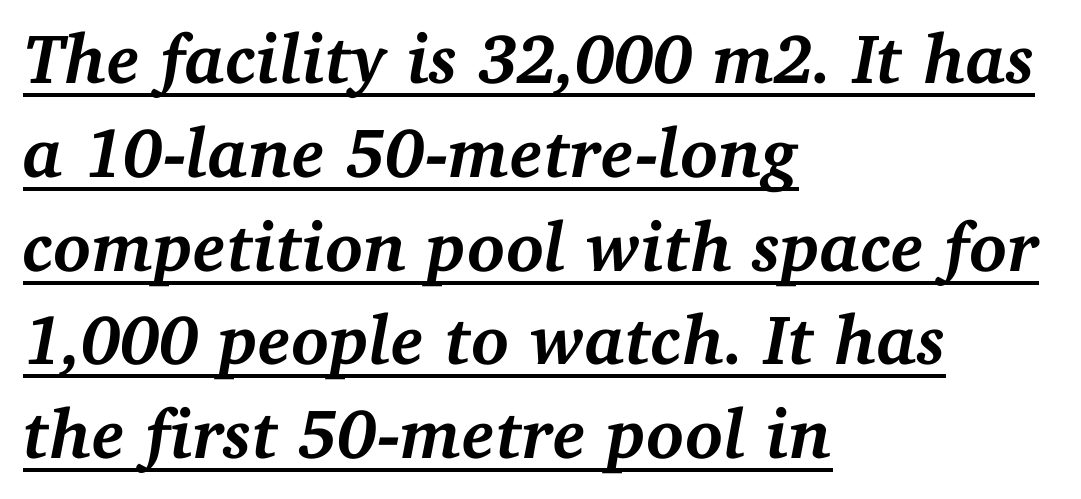
The image shows 70 px semibold serif type, italic (leaning right); set left-aligned, normal line spacing (1.34x), normal letter spacing, underlined; medium stroke contrast and a medium x-height.
